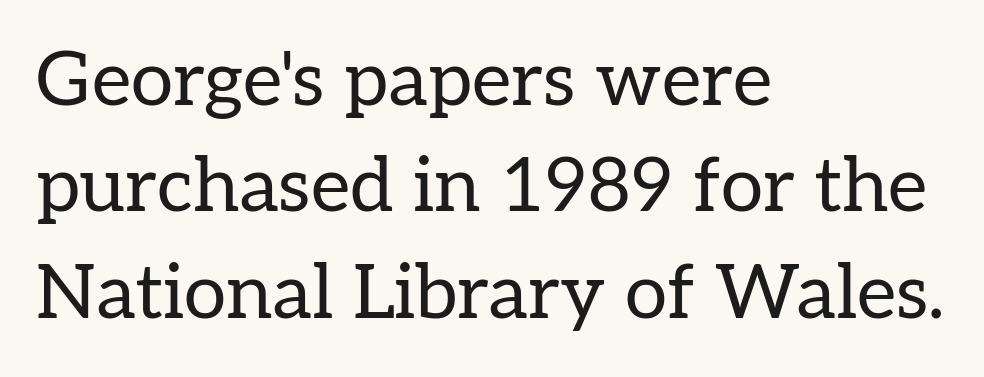
The image shows 76 px regular-weight serif type, upright; set left-aligned, normal line spacing (1.4x), normal letter spacing, not underlined; low stroke contrast and a medium x-height.
